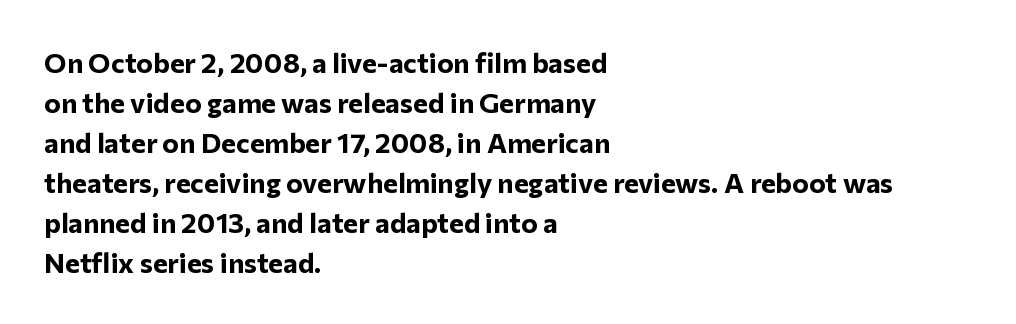
{"serif": "no", "italic": "no", "bold": "yes", "weight": "bold", "width": "normal", "stroke_contrast": "low", "x_height": "medium", "monospaced": "no", "underline": "no", "align": "left", "line_spacing": "normal", "line_spacing_ratio": 1.43, "letter_spacing": "normal", "letter_spacing_em": 0.0, "glyph_px": 28}
